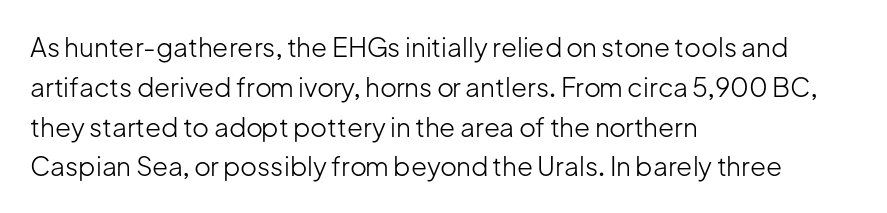
The image shows 26 px text type, upright; set left-aligned, normal line spacing (1.53x), normal letter spacing, not underlined.
